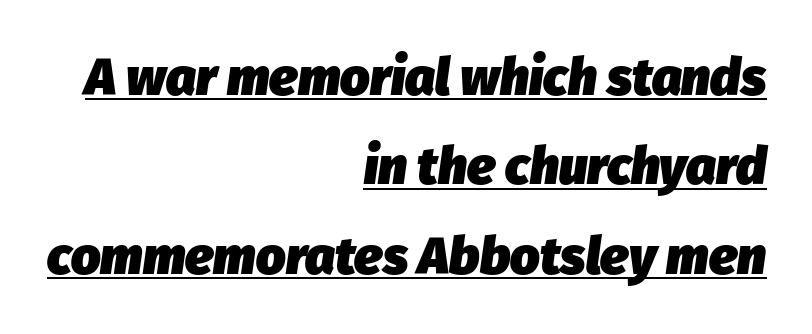
The image shows 52 px heavy type, italic (leaning right); set right-aligned, line spacing 1.72x, normal letter spacing, underlined; low stroke contrast and a medium x-height.
